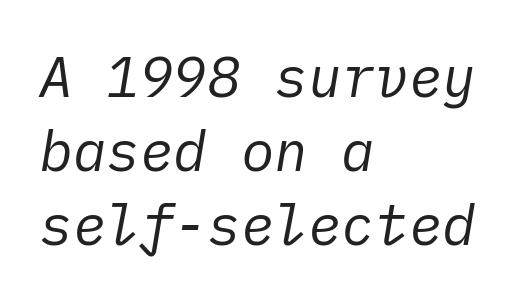
The image shows 56 px regular-weight type, italic (leaning right); set left-aligned, normal line spacing (1.32x), normal letter spacing, not underlined; low stroke contrast and a medium x-height.
